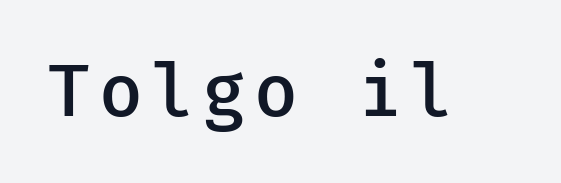
{"serif": "no", "italic": "no", "bold": "semi", "weight": "semibold", "width": "normal", "stroke_contrast": "low", "x_height": "medium", "underline": "no", "glyph_px": 73}
